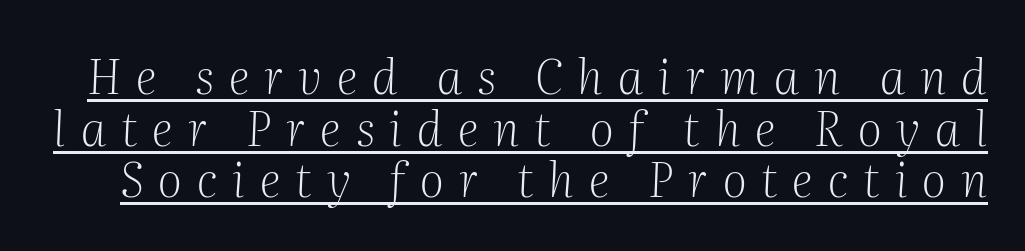
{"serif": "yes", "italic": "yes", "lean": "right", "slant_degrees": 2, "bold": "no", "weight": "light", "width": "normal", "stroke_contrast": "medium", "x_height": "medium", "monospaced": "no", "underline": "yes", "line_spacing": "tight", "line_spacing_ratio": 1.1, "letter_spacing": "wide", "letter_spacing_em": 0.32, "glyph_px": 47}
